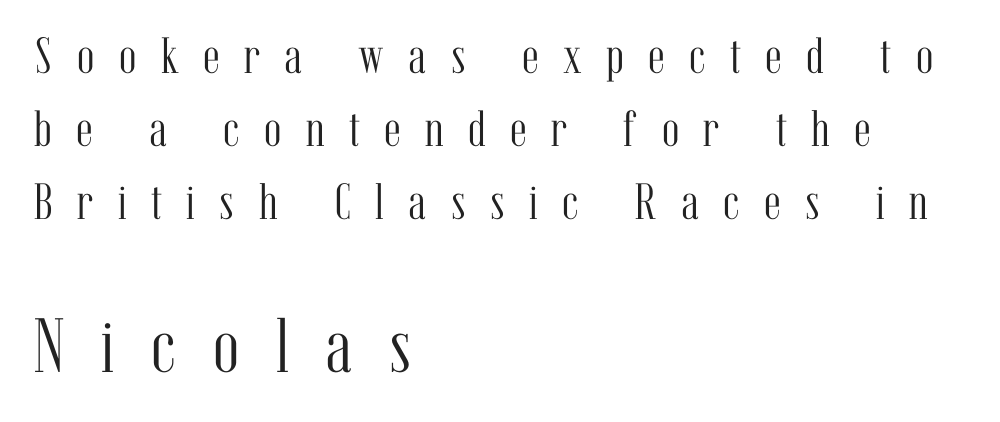
The image shows 77 px light, condensed serif type, upright; set left-aligned, normal line spacing (1.43x), unusually wide letter spacing (+0.48 em), not underlined; the second (bottom) block is 1.51x larger; medium stroke contrast and a medium x-height.
